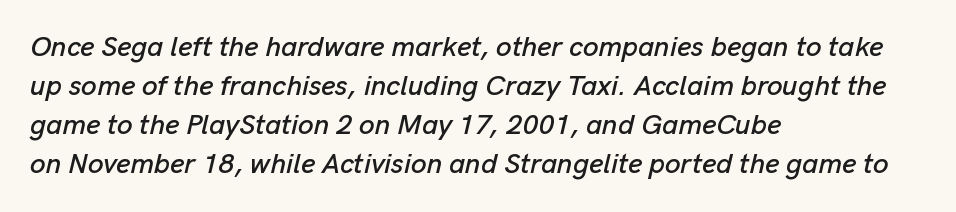
{"italic": "yes", "lean": "right", "slant_degrees": 13, "width": "normal", "stroke_contrast": "low", "x_height": "medium", "monospaced": "no", "underline": "no", "align": "left", "line_spacing": "normal", "line_spacing_ratio": 1.39, "letter_spacing": "normal", "letter_spacing_em": 0.0, "glyph_px": 28}
